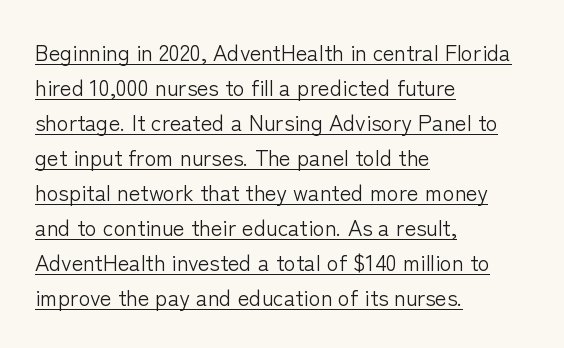
Q: Is the text bold? A: No.
Q: Is the text italic (slanted)? A: No, it is upright.
Q: Is the text underlined? A: Yes.
Q: How is the paragraph aligned? A: Left-aligned.
Q: Is the spacing between letters normal or unusually wide? A: Normal.
Q: Is the spacing between lines tight, normal or loose? A: Normal.
